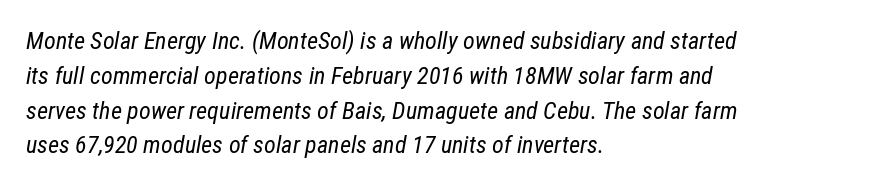
{"italic": "yes", "lean": "right", "slant_degrees": 12, "bold": "no", "underline": "no", "align": "left", "line_spacing": "normal", "line_spacing_ratio": 1.45, "letter_spacing": "normal", "letter_spacing_em": 0.0, "glyph_px": 24}
